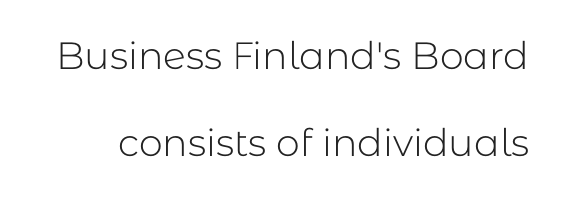
The image shows 38 px light sans-serif type, upright; set loose line spacing (2.29x), normal letter spacing, not underlined; low stroke contrast and a medium x-height.
